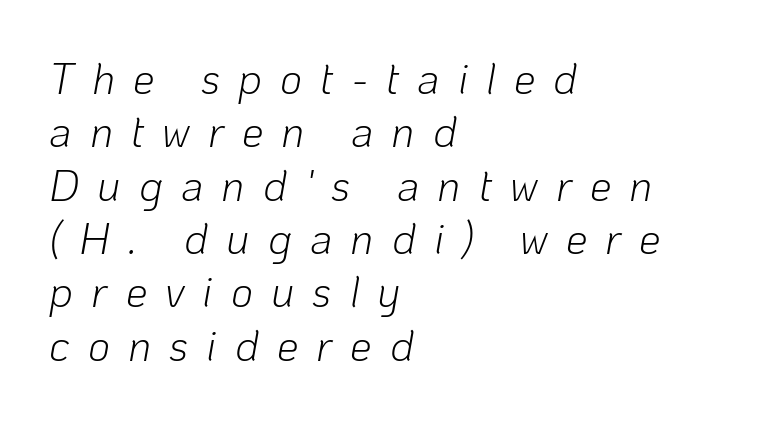
Q: Is the text bold? A: No.
Q: Is the text italic (slanted)? A: Yes, it leans right by about 10 degrees.
Q: Is the text underlined? A: No.
Q: How is the paragraph aligned? A: Left-aligned.
Q: Is the spacing between letters normal or unusually wide? A: Unusually wide.
Q: Width (condensed, normal, or wide)? A: Normal.
Q: Stroke contrast? A: Low.
Q: x-height? A: Medium.
Q: Monospaced? A: No.
